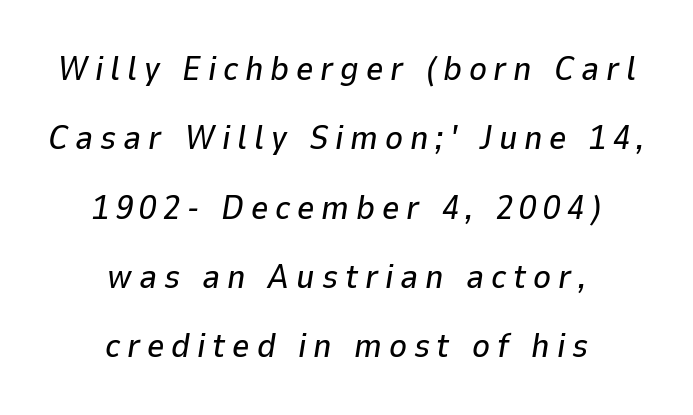
{"italic": "yes", "lean": "right", "slant_degrees": 9, "width": "normal", "stroke_contrast": "low", "x_height": "medium", "monospaced": "no", "underline": "no", "align": "center", "line_spacing": "loose", "line_spacing_ratio": 2.04, "letter_spacing": "wide", "letter_spacing_em": 0.2, "glyph_px": 34}
